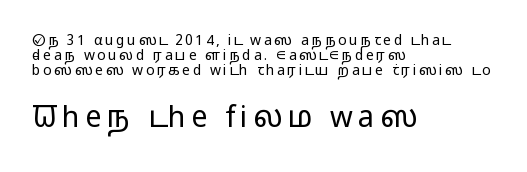
Underline: absent. Caption: face not bold, strokes unweighted. This sample is left-justified, so line endings fall wherever the words run out. Compared with typical paragraphs, the rows here are closer together. Vertical strokes here are truly vertical.
